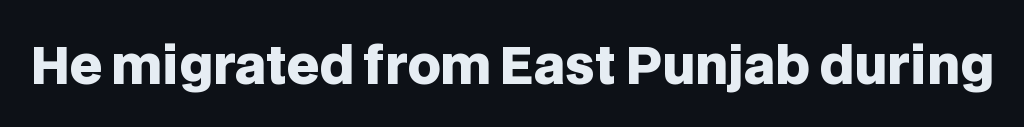
Q: Is the text bold? A: Yes.
Q: Is the text italic (slanted)? A: No, it is upright.
Q: Is the typeface a serif or a sans-serif typeface? A: Sans-serif.
Q: Is the text underlined? A: No.
Q: Is the spacing between letters normal or unusually wide? A: Normal.
Q: Width (condensed, normal, or wide)? A: Normal.
Q: Stroke contrast? A: Low.
Q: x-height? A: Large.
Q: Monospaced? A: No.
